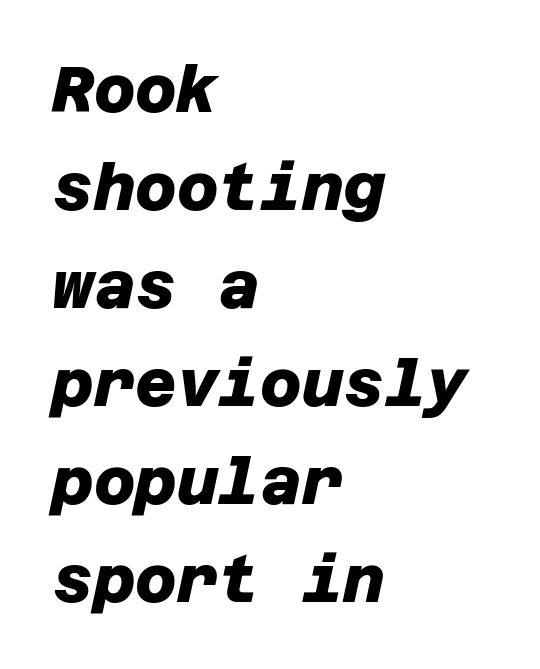
This rendering employs a face without finishing strokes, i.e., a sans-serif. Descender tails drop into unmarked territory. Nothing unusual about the tracking: characters are spaced as the font intends. Short and long lines alike share a common starting point at left.
